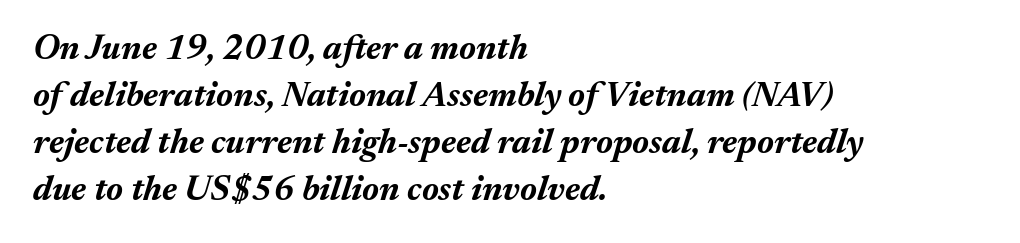
The image shows 35 px bold type, italic (leaning right); set left-aligned, normal line spacing (1.34x), normal letter spacing, not underlined; medium stroke contrast and a medium x-height.
